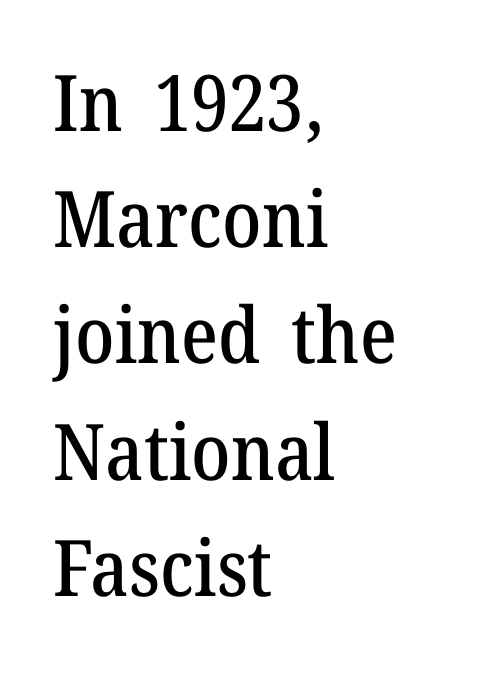
{"serif": "yes", "italic": "no", "width": "normal", "stroke_contrast": "medium", "x_height": "medium", "monospaced": "no", "underline": "no", "align": "left", "line_spacing": "normal", "line_spacing_ratio": 1.49, "letter_spacing": "normal", "letter_spacing_em": 0.0, "glyph_px": 78}
